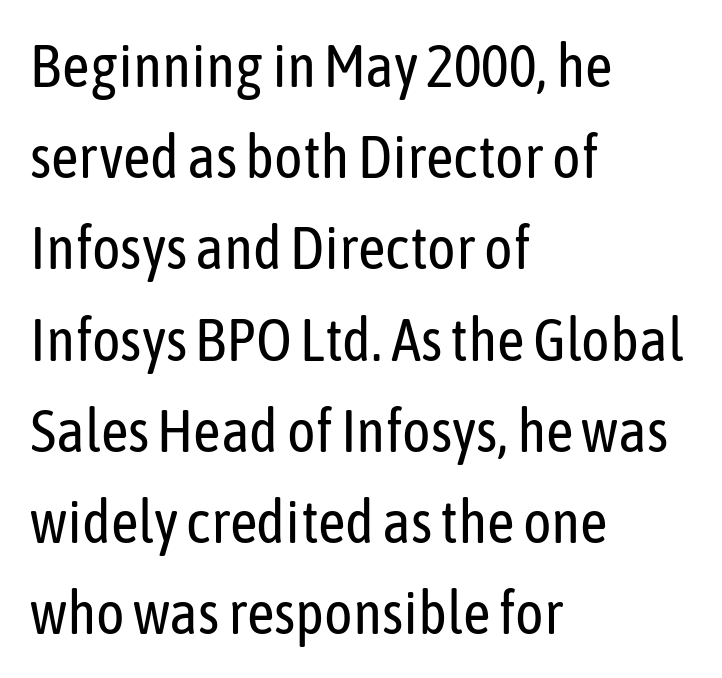
{"serif": "no", "italic": "no", "bold": "no", "weight": "regular", "width": "condensed", "stroke_contrast": "low", "x_height": "medium", "monospaced": "no", "underline": "no", "align": "left", "line_spacing": "normal", "line_spacing_ratio": 1.52, "letter_spacing": "normal", "letter_spacing_em": 0.0, "glyph_px": 60}
